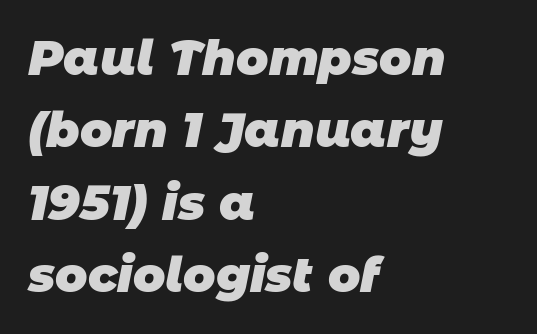
{"serif": "no", "bold": "yes", "weight": "heavy", "width": "normal", "stroke_contrast": "low", "x_height": "large", "monospaced": "no", "underline": "no", "align": "left", "line_spacing": "normal", "line_spacing_ratio": 1.51, "letter_spacing": "normal", "letter_spacing_em": 0.0, "glyph_px": 48}
